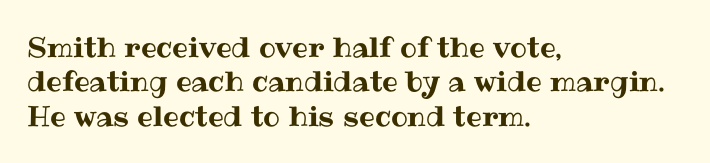
{"italic": "no", "width": "normal", "stroke_contrast": "medium", "x_height": "medium", "monospaced": "no", "underline": "no", "align": "left", "line_spacing_ratio": 1.23, "letter_spacing": "normal", "letter_spacing_em": 0.0, "glyph_px": 28}
